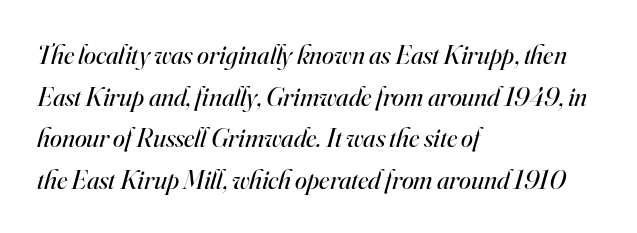
Q: Is the text bold? A: No.
Q: Is the text italic (slanted)? A: Yes, it leans right by about 16 degrees.
Q: Is the text underlined? A: No.
Q: How is the paragraph aligned? A: Left-aligned.
Q: Is the spacing between letters normal or unusually wide? A: Normal.
Q: Is the spacing between lines tight, normal or loose? A: Normal.
